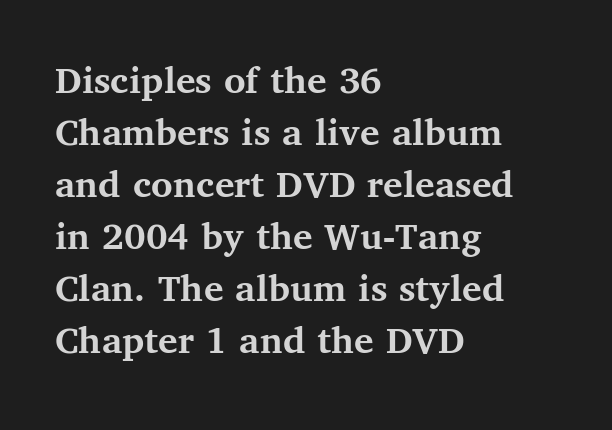
Q: Is the text bold? A: Yes.
Q: Is the text italic (slanted)? A: No, it is upright.
Q: Is the typeface a serif or a sans-serif typeface? A: Serif.
Q: Is the text underlined? A: No.
Q: How is the paragraph aligned? A: Left-aligned.
Q: Is the spacing between letters normal or unusually wide? A: Normal.
Q: Is the spacing between lines tight, normal or loose? A: Normal.
Q: Width (condensed, normal, or wide)? A: Normal.
Q: Stroke contrast? A: Medium.
Q: x-height? A: Medium.
Q: Monospaced? A: No.
